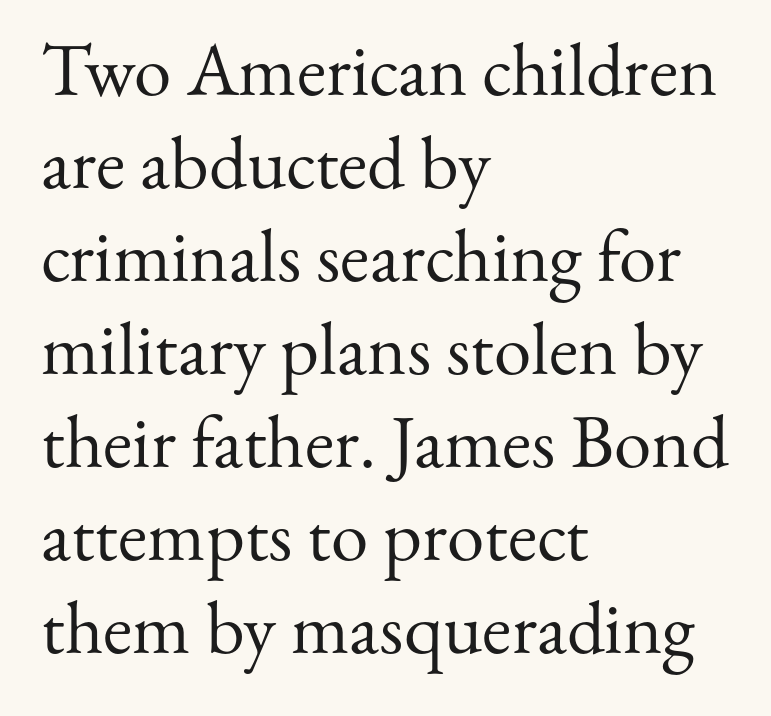
{"serif": "yes", "italic": "no", "bold": "no", "weight": "regular", "width": "normal", "stroke_contrast": "medium", "x_height": "small", "monospaced": "no", "underline": "no", "align": "left", "line_spacing_ratio": 1.24, "letter_spacing": "normal", "letter_spacing_em": 0.0, "glyph_px": 75}
